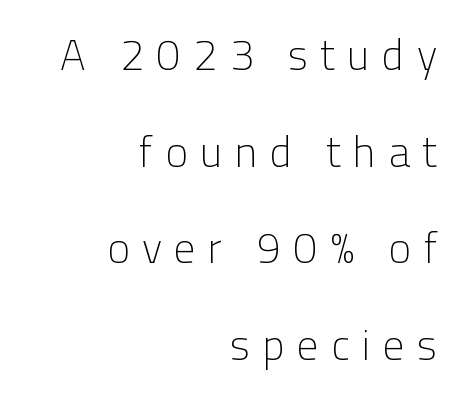
{"serif": "no", "italic": "no", "bold": "no", "weight": "light", "width": "normal", "stroke_contrast": "low", "x_height": "medium", "monospaced": "no", "underline": "no", "align": "right", "line_spacing": "loose", "line_spacing_ratio": 2.25, "letter_spacing": "wide", "letter_spacing_em": 0.29, "glyph_px": 43}
